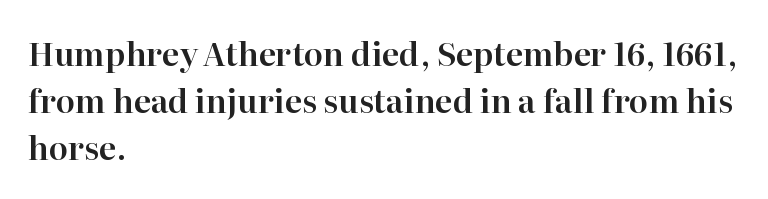
What kind of face is this? One with serifs. If you drew a ruler down the left edge, every line would touch it. The rendering keeps characters at their native spacing. The letters advance in unequal steps, a hallmark of proportional type. The gap between lines stays unmarked. Each new line begins a customary step beneath the previous one.
